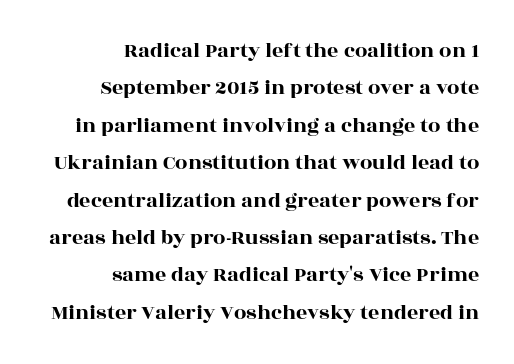
Q: Is the text italic (slanted)? A: No, it is upright.
Q: Is the text underlined? A: No.
Q: How is the paragraph aligned? A: Right-aligned.
Q: Is the spacing between letters normal or unusually wide? A: Normal.
Q: Is the spacing between lines tight, normal or loose? A: Normal.
